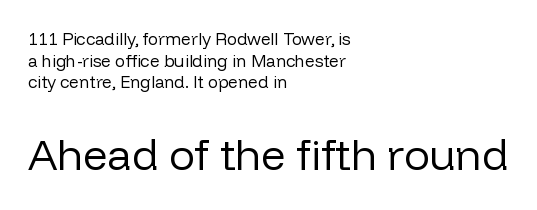
The image shows 43 px regular-weight sans-serif type, upright; set left-aligned, normal line spacing (1.27x), normal letter spacing, not underlined; the second (bottom) block is 2.53x larger; low stroke contrast and a medium x-height.
